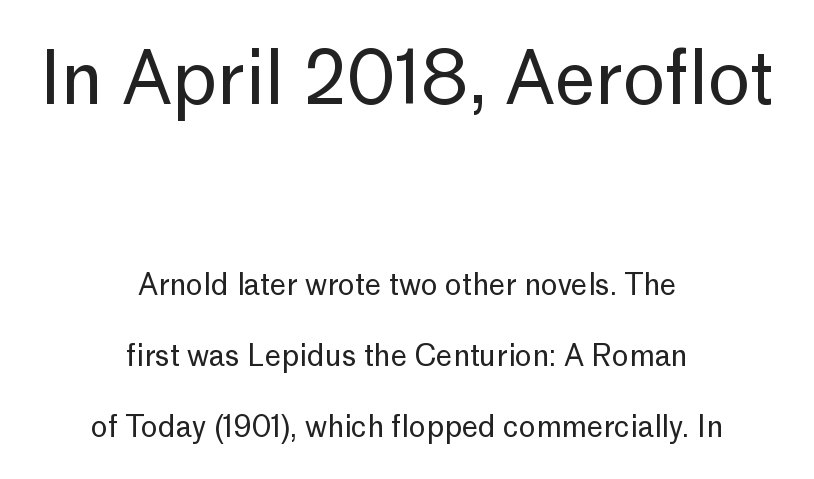
Q: Is the text bold? A: No.
Q: Is the text italic (slanted)? A: No, it is upright.
Q: Is the typeface a serif or a sans-serif typeface? A: Sans-serif.
Q: Is the text underlined? A: No.
Q: How is the paragraph aligned? A: Centered.
Q: Is the spacing between letters normal or unusually wide? A: Normal.
Q: Is the spacing between lines tight, normal or loose? A: Loose.
Q: Which block of text is set in a larger size, the first (top) or the second (bottom)? A: The first (top) one.
Q: Width (condensed, normal, or wide)? A: Normal.
Q: Stroke contrast? A: Low.
Q: x-height? A: Medium.
Q: Monospaced? A: No.
